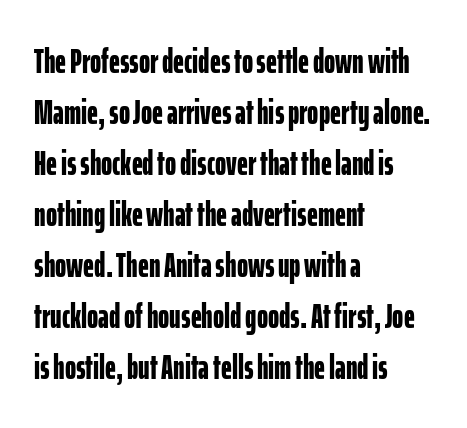
{"serif": "no", "italic": "no", "bold": "yes", "weight": "bold", "width": "condensed", "stroke_contrast": "low", "x_height": "medium", "monospaced": "no", "underline": "no", "align": "left", "line_spacing": "normal", "line_spacing_ratio": 1.5, "letter_spacing": "normal", "letter_spacing_em": 0.0, "glyph_px": 34}
